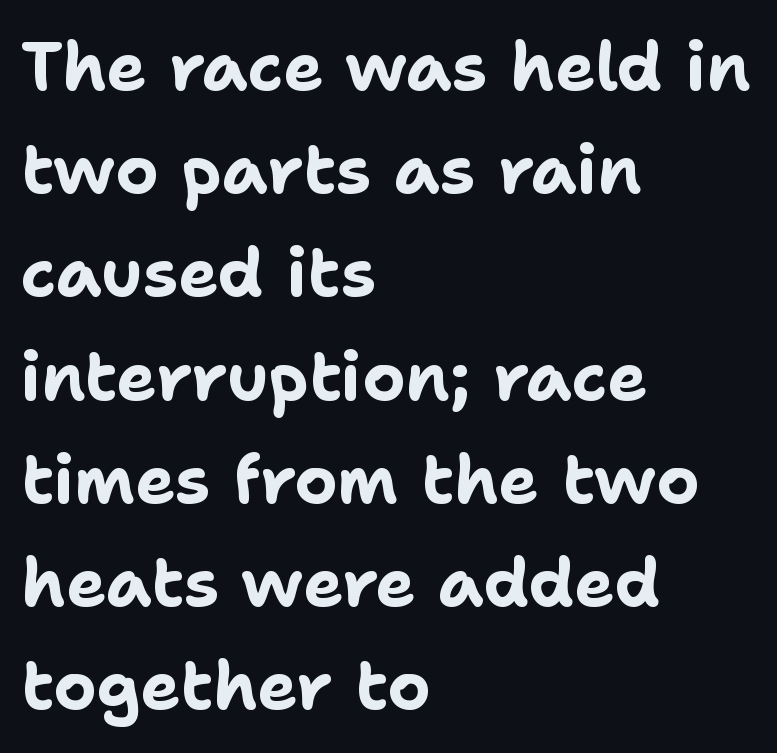
Q: Is the text bold? A: Yes.
Q: Is the text italic (slanted)? A: No, it is upright.
Q: Is the typeface a serif or a sans-serif typeface? A: Sans-serif.
Q: Is the text underlined? A: No.
Q: How is the paragraph aligned? A: Left-aligned.
Q: Is the spacing between letters normal or unusually wide? A: Normal.
Q: Is the spacing between lines tight, normal or loose? A: Normal.
Q: Width (condensed, normal, or wide)? A: Normal.
Q: Stroke contrast? A: Low.
Q: x-height? A: Medium.
Q: Monospaced? A: No.
